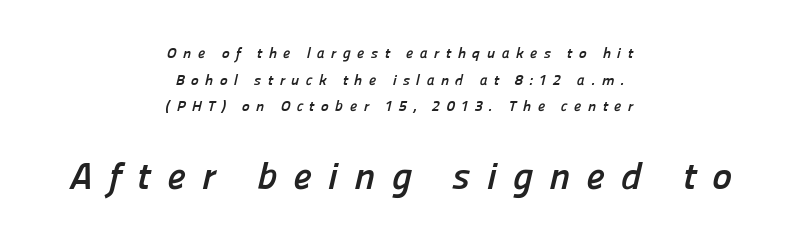
{"serif": "no", "bold": "yes", "weight": "semibold", "width": "normal", "stroke_contrast": "low", "x_height": "medium", "monospaced": "no", "underline": "no", "align": "center", "line_spacing_ratio": 1.78, "letter_spacing": "wide", "letter_spacing_em": 0.42, "larger_block": "second", "size_ratio": 2.53, "glyph_px": 38}
